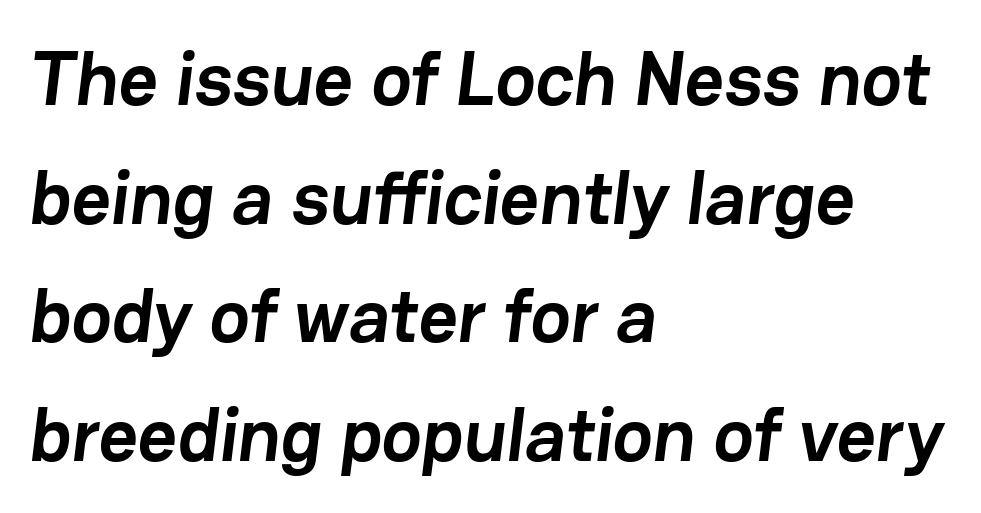
Q: Is the text bold? A: Yes.
Q: Is the typeface a serif or a sans-serif typeface? A: Sans-serif.
Q: Is the text underlined? A: No.
Q: How is the paragraph aligned? A: Left-aligned.
Q: Is the spacing between letters normal or unusually wide? A: Normal.
Q: Is the spacing between lines tight, normal or loose? A: Normal.
Q: Width (condensed, normal, or wide)? A: Normal.
Q: Stroke contrast? A: Low.
Q: x-height? A: Medium.
Q: Monospaced? A: No.
